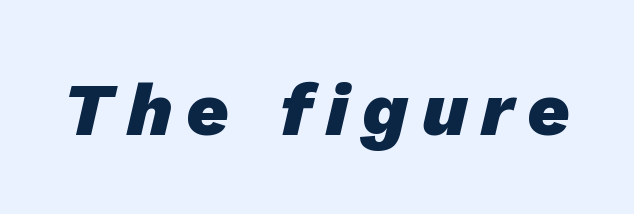
The image shows 74 px heavy type, italic (leaning right); set not underlined; low stroke contrast and a medium x-height.
